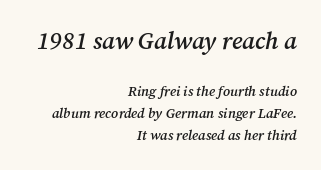
{"italic": "yes", "lean": "right", "slant_degrees": 12, "bold": "semi", "underline": "no", "align": "right", "line_spacing": "normal", "line_spacing_ratio": 1.58, "letter_spacing": "normal", "letter_spacing_em": 0.0, "larger_block": "first", "size_ratio": 1.71, "glyph_px": 24}
